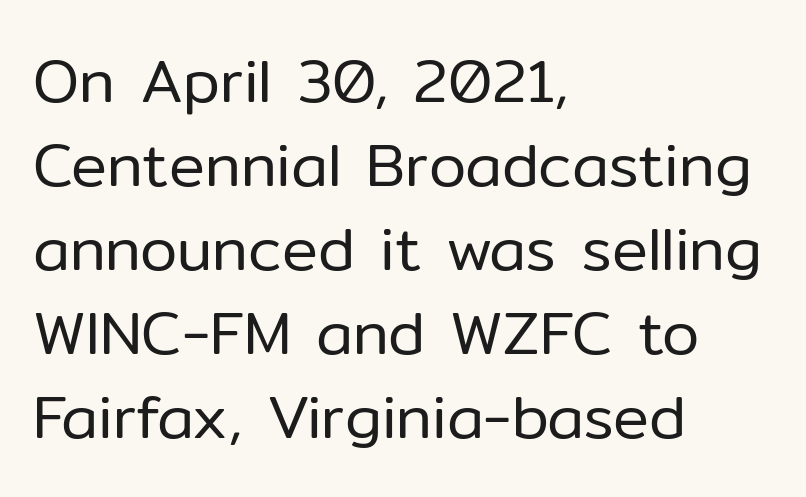
{"serif": "no", "italic": "no", "bold": "no", "weight": "regular", "width": "normal", "stroke_contrast": "low", "x_height": "medium", "monospaced": "no", "underline": "no", "align": "left", "line_spacing": "normal", "line_spacing_ratio": 1.4, "letter_spacing": "normal", "letter_spacing_em": 0.0, "glyph_px": 60}
